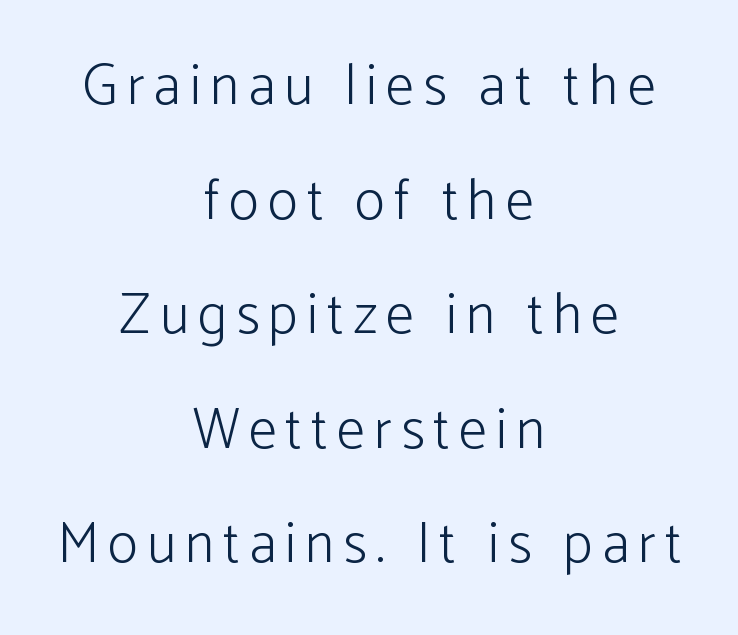
Baseline-to-baseline distance is far greater than the letter height. Posture: straight, roman, zero tilt. The strokes are not fattened; the text isn't bold. Caption: multi-line text, centered on the measure. Descenders are the only things crossing below the line. The passage shown is typed in a proportional face where columns would drift.
